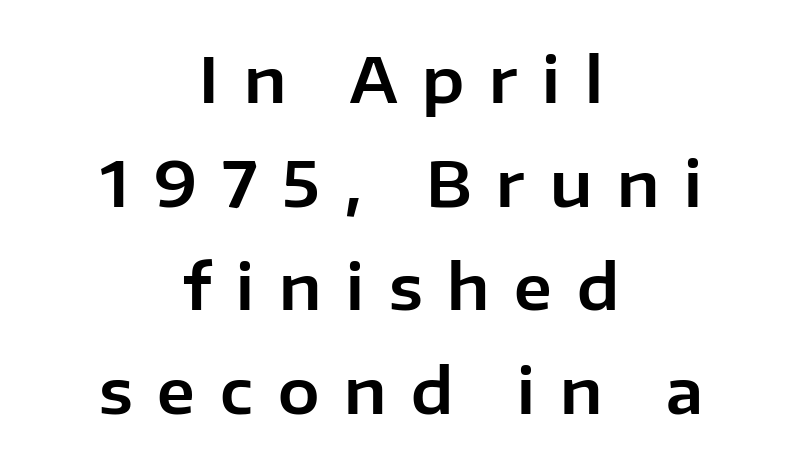
Horizontally, the lines are justified to the midpoint only. The typeface chosen for these lines omits serifs. You could only call the tracking loose — the letters float apart. Spacing verdict: proportional, widths tailored to each character. The space directly below the letters is spotless.
